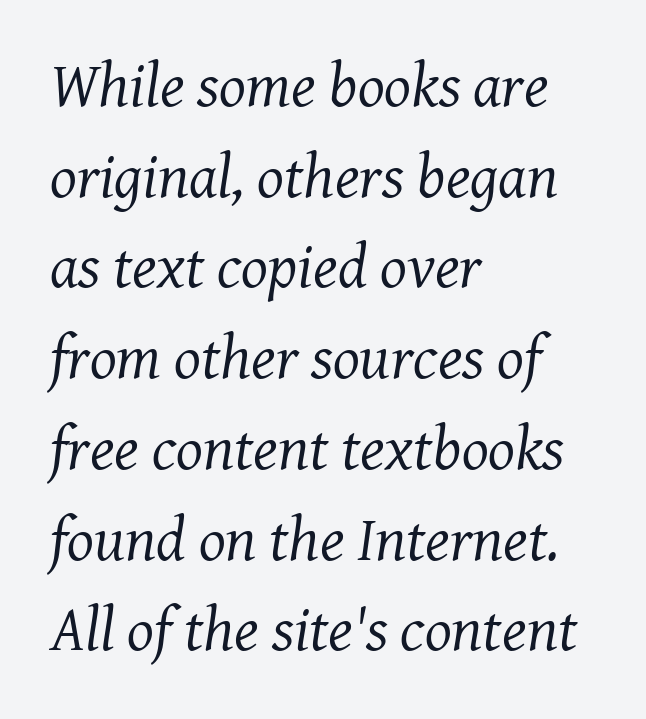
The image shows 63 px regular-weight serif type, italic (leaning right); set left-aligned, normal line spacing (1.44x), normal letter spacing, not underlined; medium stroke contrast and a medium x-height.
